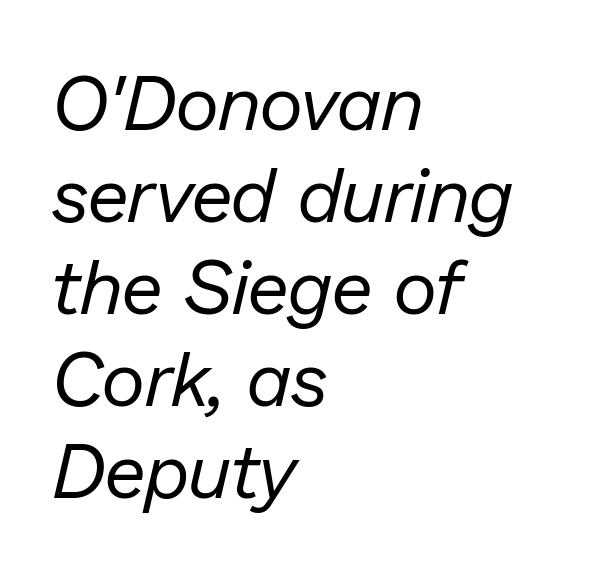
No word sits above an underline. Stroke mass is kept to a normal reading level or below. A typesetter would mark this as italic. Glyph-to-glyph distance matches everyday printed text. The compositor pushed each line to the left boundary. These lines are rendered in a variable-pitch font.
